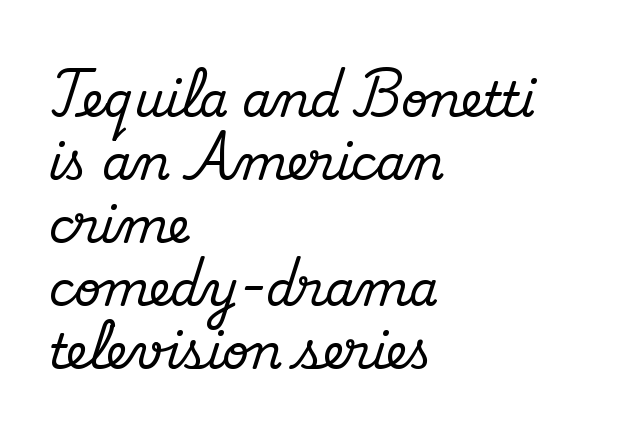
Small tapered or slab feet sit at the stroke ends, so this counts as serif. Baseline-to-baseline distance is the conventional proportion of letter height. Is this a fixed-width face? No — the glyphs have proportional, varying widths. This rendering leaves character spacing at its baseline value.
